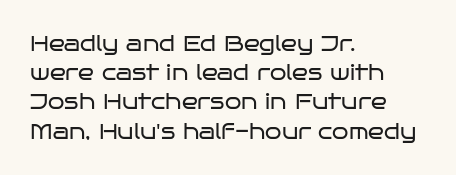
{"italic": "no", "bold": "no", "underline": "no", "align": "left", "line_spacing": "normal", "line_spacing_ratio": 1.39, "letter_spacing": "normal", "letter_spacing_em": 0.0, "glyph_px": 21}
